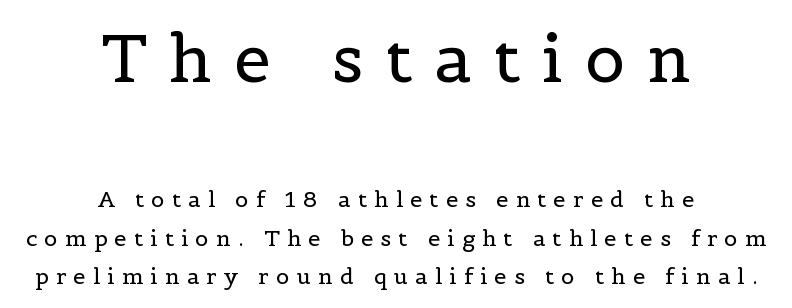
The image shows 66 px regular-weight serif type, upright; set centered, line spacing 1.76x, unusually wide letter spacing (+0.33 em), not underlined; the first (top) block is 3.0x larger; a medium x-height.
